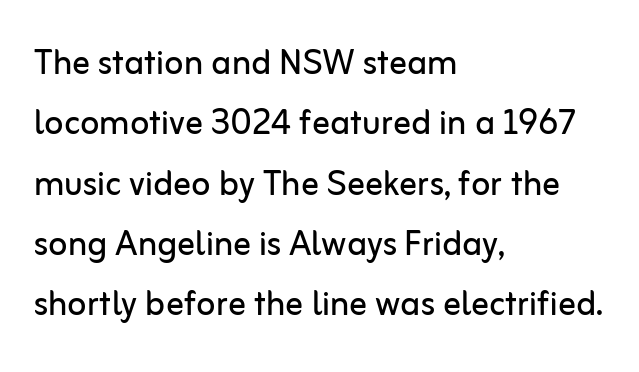
The foot of each line stays bare and open. Stem width sits at or under what a default text font uses. How would I describe the line gaps? Plain and ordinary. This sample uses a sans-serif face.
